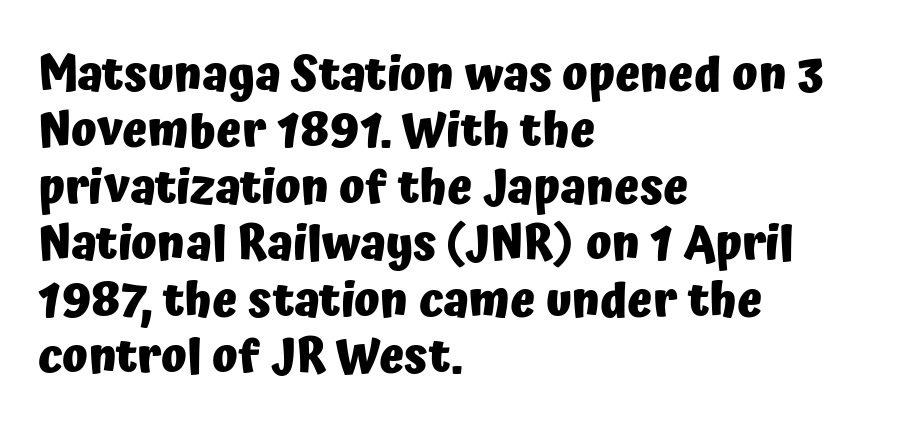
{"serif": "no", "italic": "no", "bold": "yes", "weight": "heavy", "width": "normal", "stroke_contrast": "low", "x_height": "medium", "monospaced": "no", "underline": "no", "align": "left", "line_spacing_ratio": 1.2, "letter_spacing": "normal", "letter_spacing_em": 0.0, "glyph_px": 47}
